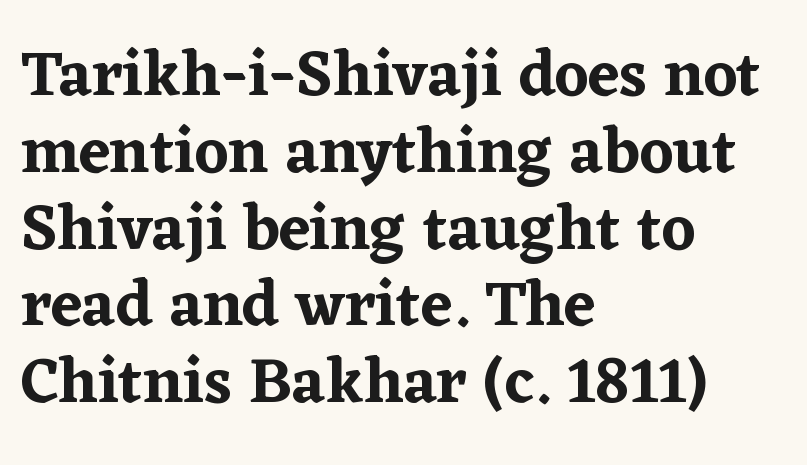
Q: Is the text italic (slanted)? A: No, it is upright.
Q: Is the typeface a serif or a sans-serif typeface? A: Serif.
Q: Is the text underlined? A: No.
Q: How is the paragraph aligned? A: Left-aligned.
Q: Is the spacing between letters normal or unusually wide? A: Normal.
Q: Width (condensed, normal, or wide)? A: Normal.
Q: Stroke contrast? A: Low.
Q: x-height? A: Medium.
Q: Monospaced? A: No.
